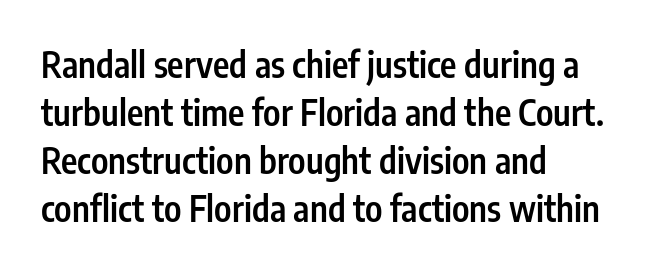
The image shows 35 px semibold, condensed sans-serif type, upright; set left-aligned, normal line spacing (1.37x), normal letter spacing, not underlined; low stroke contrast and a medium x-height.
